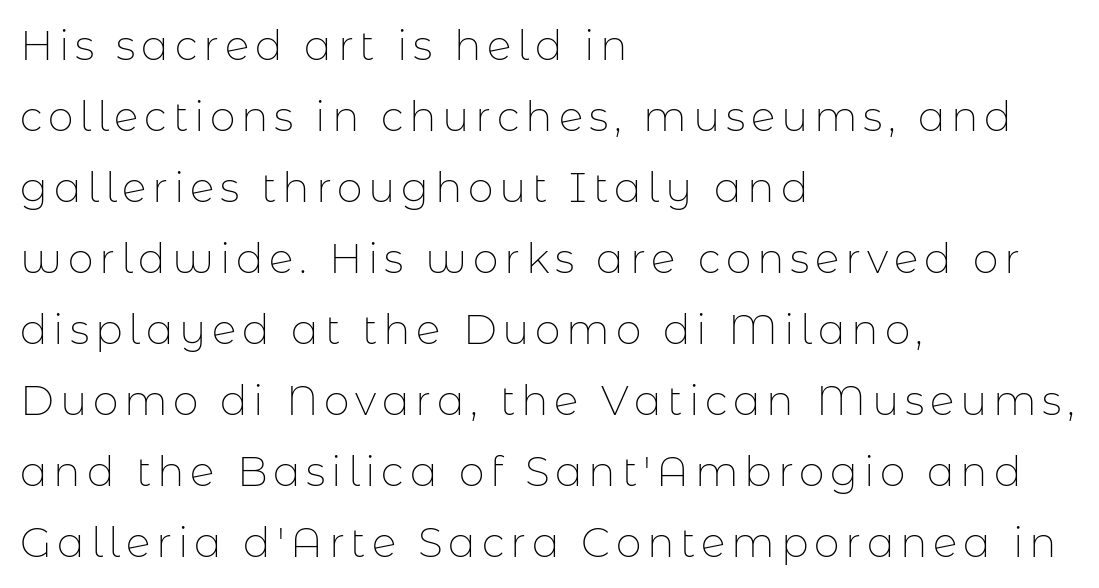
The image shows 41 px thin sans-serif type, upright; set left-aligned, line spacing 1.73x, not underlined; low stroke contrast and a medium x-height.
